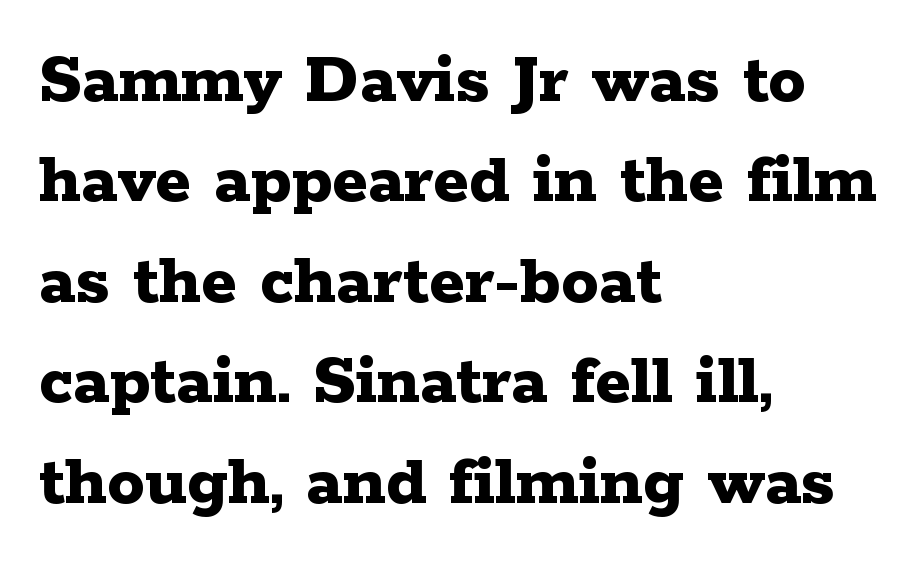
{"serif": "yes", "italic": "no", "bold": "yes", "weight": "bold", "width": "wide", "stroke_contrast": "low", "x_height": "medium", "monospaced": "no", "underline": "no", "align": "left", "line_spacing": "normal", "line_spacing_ratio": 1.34, "letter_spacing": "normal", "letter_spacing_em": 0.0, "glyph_px": 75}
